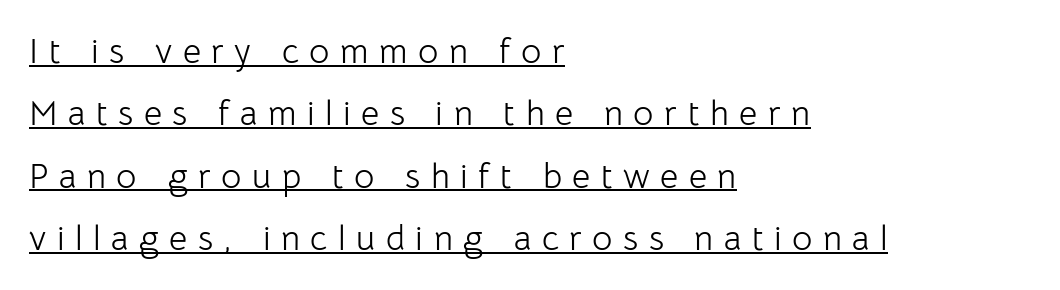
The image shows 35 px light sans-serif type, upright; set left-aligned, line spacing 1.78x, unusually wide letter spacing (+0.3 em), underlined; low stroke contrast and a medium x-height.
